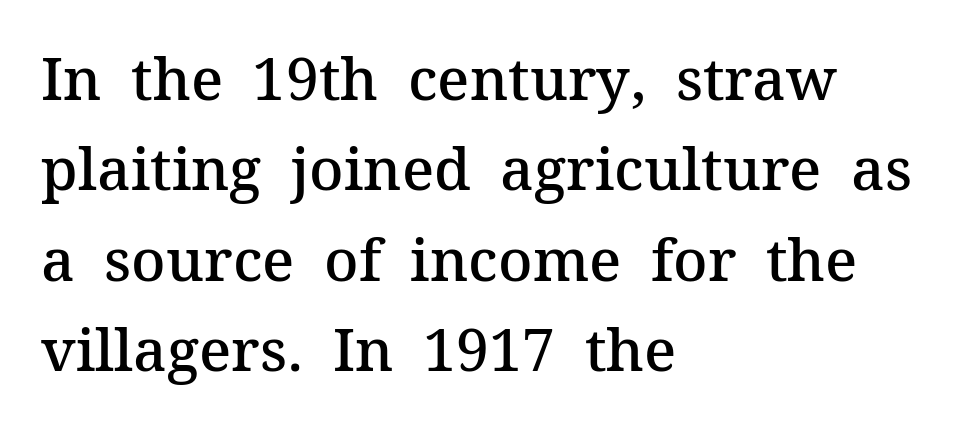
Q: Is the text bold? A: Semi-bold.
Q: Is the text italic (slanted)? A: No, it is upright.
Q: Is the typeface a serif or a sans-serif typeface? A: Serif.
Q: Is the text underlined? A: No.
Q: How is the paragraph aligned? A: Left-aligned.
Q: Is the spacing between letters normal or unusually wide? A: Normal.
Q: Is the spacing between lines tight, normal or loose? A: Normal.
Q: Width (condensed, normal, or wide)? A: Normal.
Q: Stroke contrast? A: Medium.
Q: x-height? A: Medium.
Q: Monospaced? A: No.
